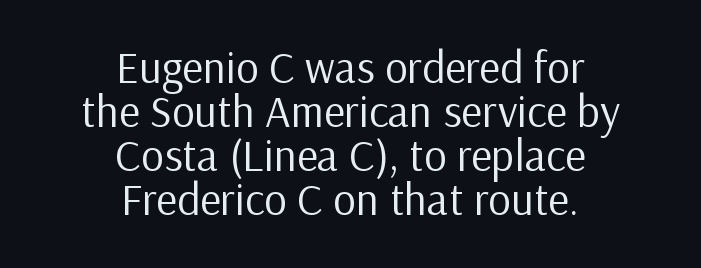
Q: Is the text bold? A: No.
Q: Is the text italic (slanted)? A: No, it is upright.
Q: Is the typeface a serif or a sans-serif typeface? A: Sans-serif.
Q: Is the text underlined? A: No.
Q: How is the paragraph aligned? A: Centered.
Q: Is the spacing between letters normal or unusually wide? A: Normal.
Q: Is the spacing between lines tight, normal or loose? A: Tight.
Q: Width (condensed, normal, or wide)? A: Normal.
Q: Stroke contrast? A: Low.
Q: x-height? A: Medium.
Q: Monospaced? A: No.
